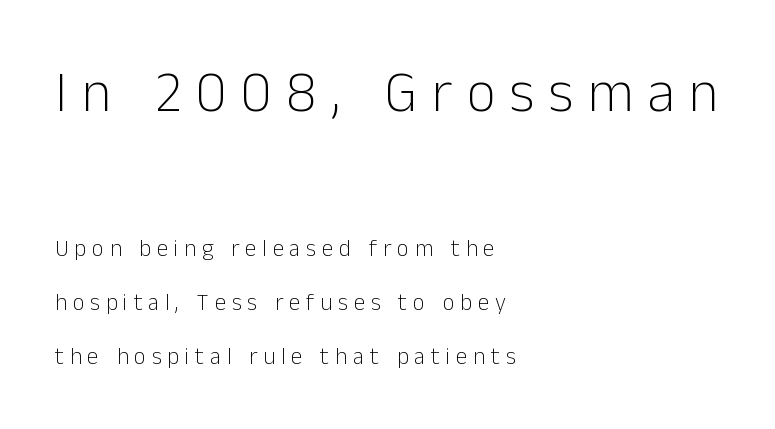
{"serif": "no", "italic": "no", "bold": "no", "weight": "light", "width": "normal", "stroke_contrast": "low", "x_height": "medium", "monospaced": "no", "underline": "no", "align": "left", "line_spacing": "loose", "line_spacing_ratio": 2.33, "letter_spacing": "wide", "letter_spacing_em": 0.25, "larger_block": "first", "size_ratio": 2.48, "glyph_px": 57}
